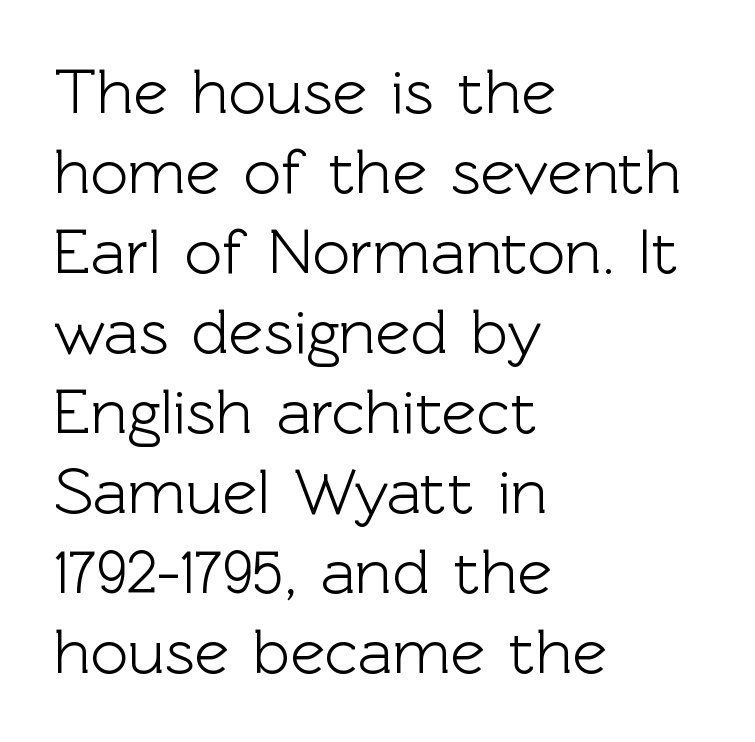
Q: Is the text italic (slanted)? A: No, it is upright.
Q: Is the typeface a serif or a sans-serif typeface? A: Sans-serif.
Q: Is the text underlined? A: No.
Q: How is the paragraph aligned? A: Left-aligned.
Q: Is the spacing between letters normal or unusually wide? A: Normal.
Q: Width (condensed, normal, or wide)? A: Normal.
Q: x-height? A: Medium.
Q: Monospaced? A: No.
